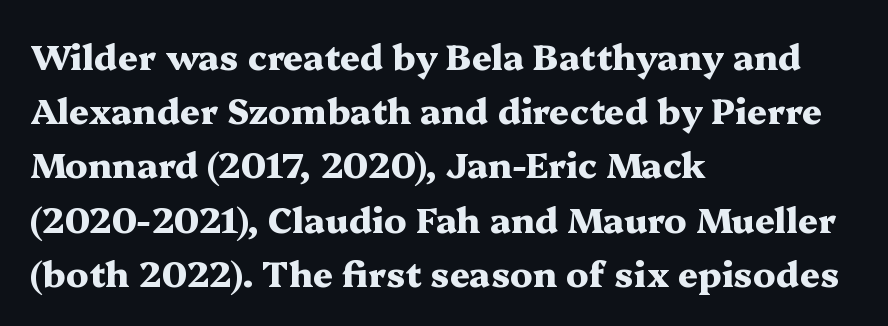
Is the block centered? No — it sits flush against the left margin. Proportional: the letters do not fall into vertical columns. It's the straight-up-and-down kind of type. Each letter's strokes conclude with small projecting serifs. Honestly, there is no underline to notice here at all.
